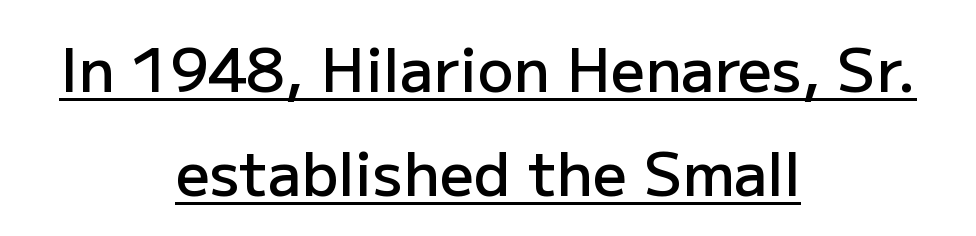
{"serif": "no", "italic": "no", "bold": "semi", "weight": "semibold", "width": "normal", "stroke_contrast": "low", "x_height": "medium", "monospaced": "no", "underline": "yes", "align": "center", "line_spacing_ratio": 1.73, "letter_spacing": "normal", "letter_spacing_em": 0.0, "glyph_px": 60}
